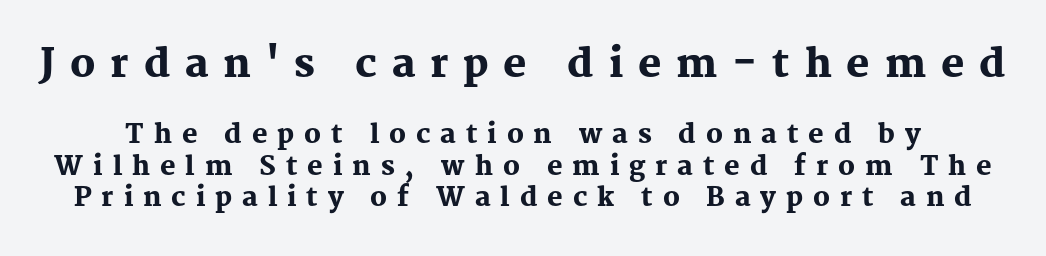
{"serif": "yes", "italic": "no", "bold": "yes", "weight": "heavy", "width": "normal", "stroke_contrast": "medium", "x_height": "medium", "monospaced": "no", "underline": "no", "line_spacing_ratio": 1.21, "letter_spacing": "wide", "letter_spacing_em": 0.38, "larger_block": "first", "size_ratio": 1.5, "glyph_px": 39}
